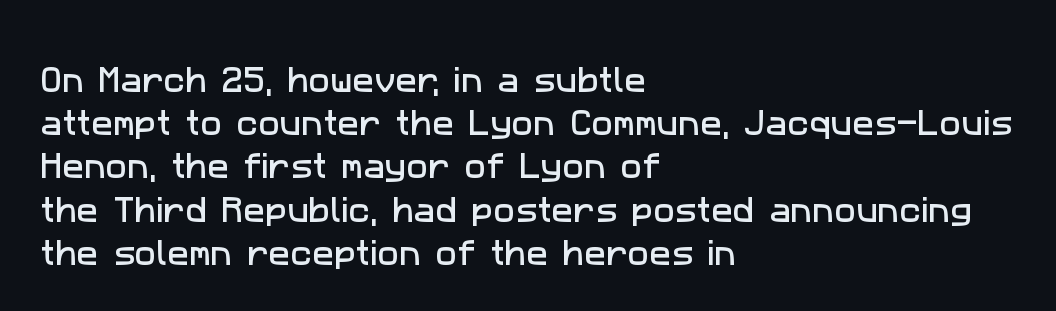
The image shows 29 px sans-serif type; set left-aligned, normal line spacing (1.49x), normal letter spacing, not underlined; low stroke contrast and a medium x-height.
